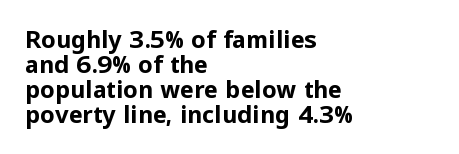
This rendering uses left alignment, leaving the right contour irregular. Compared with typical body copy, the letter spacing here is the same. Clear beneath every line of the passage. Do the letters lean? They stand straight.
